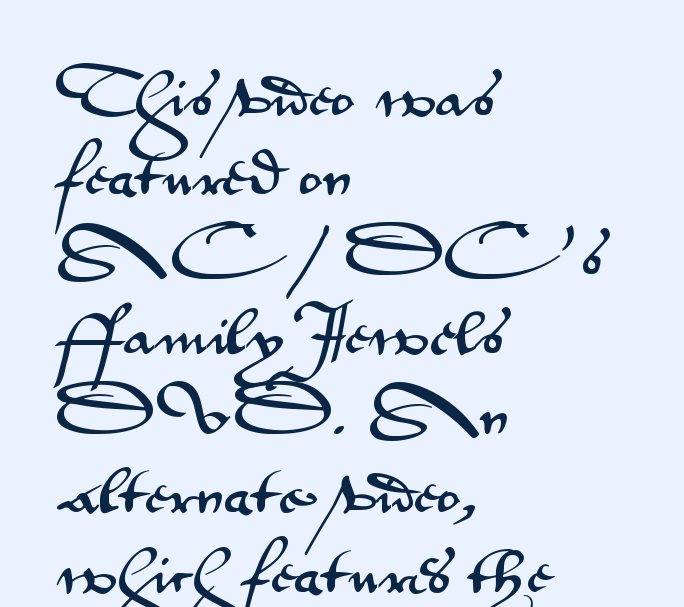
The image shows 50 px wide sans-serif type; set left-aligned, normal line spacing (1.59x), normal letter spacing, not underlined; medium stroke contrast and a small x-height.
